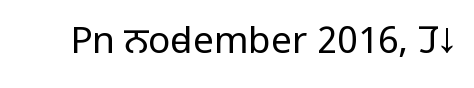
{"serif": "no", "italic": "no", "bold": "no", "weight": "regular", "width": "condensed", "stroke_contrast": "low", "x_height": "large", "monospaced": "no", "underline": "no", "letter_spacing": "normal", "letter_spacing_em": 0.0, "glyph_px": 37}
